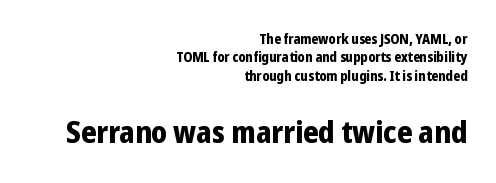
The image shows 31 px bold, condensed sans-serif type, upright; set right-aligned, normal line spacing (1.32x), normal letter spacing, not underlined; the second (bottom) block is 2.21x larger; low stroke contrast and a medium x-height.
